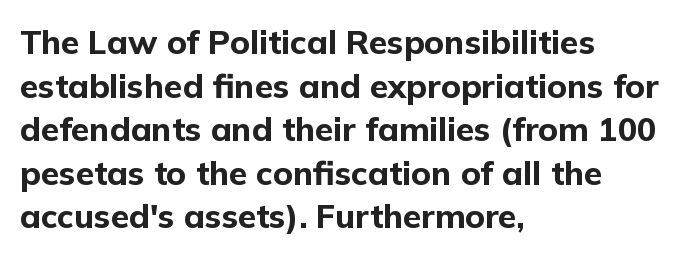
In terms of letterform style, serifs are entirely absent. The axis of the letterforms is exactly vertical. The words here are not underlined. Notice how the passage keeps a crisp vertical edge on the left only. In terms of leading, this rendering sits right in the middle. Weight: bold.
